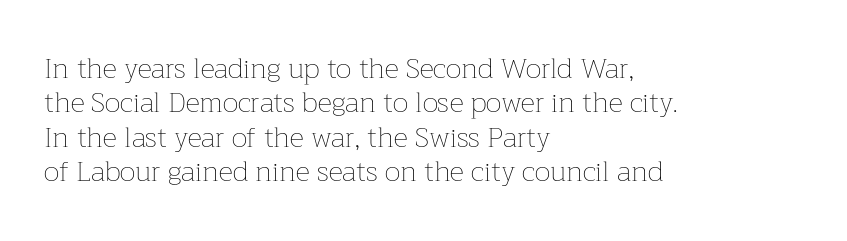
Proportional: the letters do not fall into vertical columns. The lettering stays uniformly vertical, giving the passage a roman look. A light-to-regular cut is what we see here. Letter spacing: default. Anything drawn beneath the words? Only blank space. The paragraph shown leans on its left margin.
